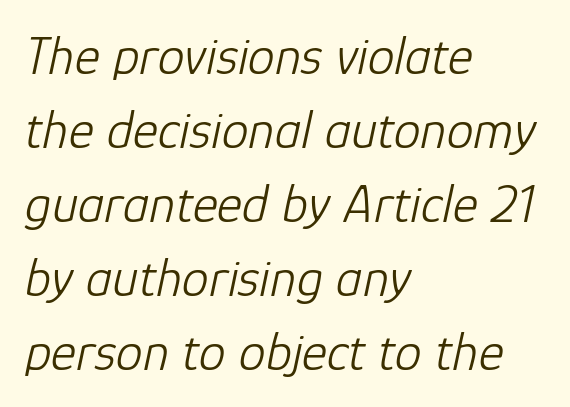
Teacher's note: observe the even left margin — that is flush-left alignment. Nothing unusual about the tracking: characters are spaced as the font intends. Is there much room between lines? A standard amount, neither cramped nor airy. Yep, that's italic — everything's leaning. The gap between lines stays unmarked. Looks like regular typesetting: each glyph gets only the width it needs.
